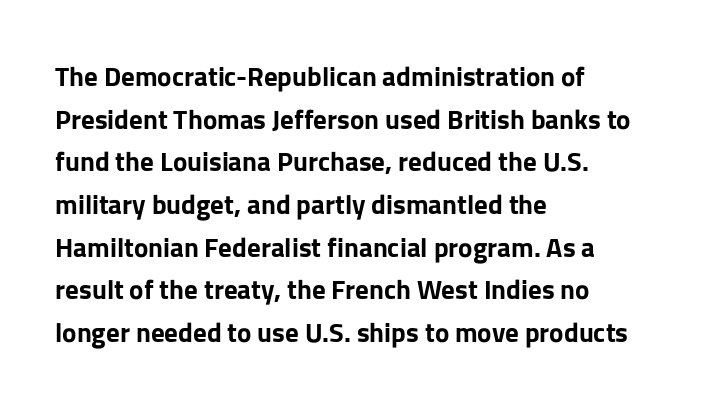
Typesetter's note: full bold, strokes at maximum text heaviness. Compared with typical paragraphs, the rows here are spaced about the same. Layout note: lines flush left. The passage shown is not underscored anywhere.
